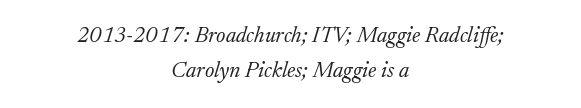
The image shows 22 px text type, italic (leaning right); set centered, normal line spacing (1.57x), normal letter spacing, not underlined.
